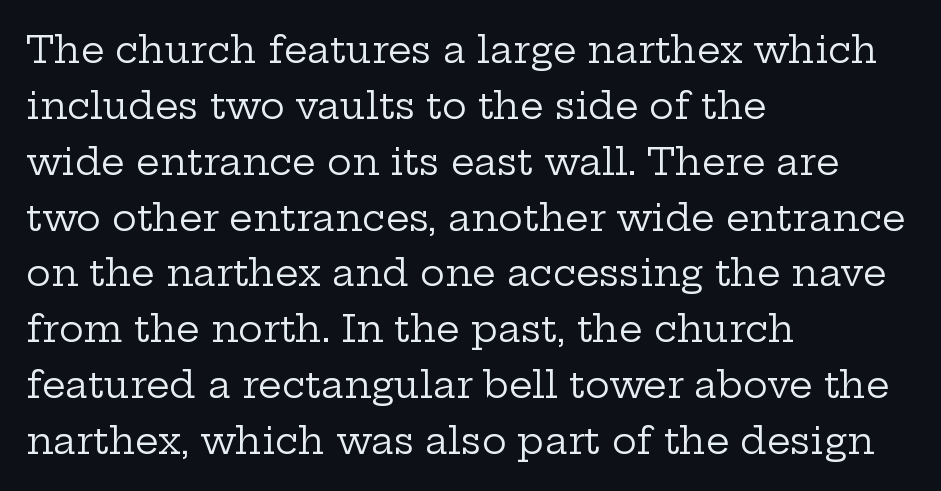
{"serif": "yes", "italic": "no", "bold": "no", "weight": "regular", "width": "wide", "stroke_contrast": "low", "x_height": "medium", "monospaced": "no", "underline": "no", "align": "left", "line_spacing": "normal", "line_spacing_ratio": 1.51, "letter_spacing": "normal", "letter_spacing_em": 0.0, "glyph_px": 37}
